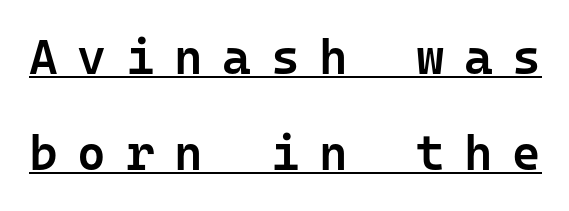
{"serif": "no", "italic": "no", "bold": "semi", "weight": "semibold", "width": "normal", "stroke_contrast": "low", "x_height": "medium", "monospaced": "yes", "underline": "yes", "line_spacing": "loose", "line_spacing_ratio": 1.96, "letter_spacing": "wide", "letter_spacing_em": 0.4, "glyph_px": 49}
